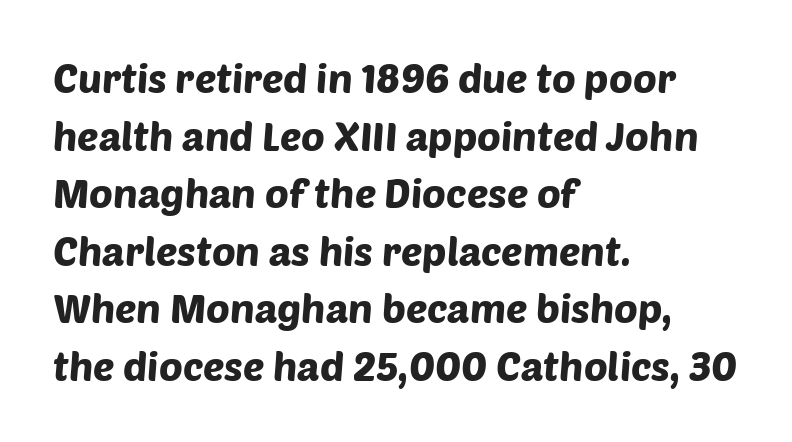
Q: Is the typeface a serif or a sans-serif typeface? A: Sans-serif.
Q: Is the text underlined? A: No.
Q: How is the paragraph aligned? A: Left-aligned.
Q: Is the spacing between letters normal or unusually wide? A: Normal.
Q: Is the spacing between lines tight, normal or loose? A: Normal.
Q: Width (condensed, normal, or wide)? A: Normal.
Q: Stroke contrast? A: Low.
Q: x-height? A: Large.
Q: Monospaced? A: No.
